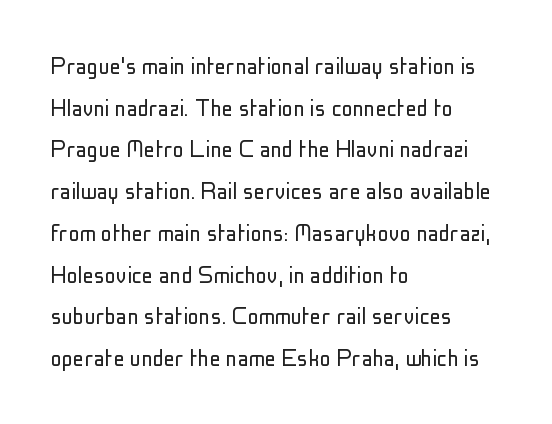
No extra tracking has been applied to these lines. Do the characters align in a grid? No, the font is proportional. The space beneath each line is pristine and unruled. Serif or sans? Sans — the stroke terminals are bare. Line spacing here is normal. Upright lettering throughout.
